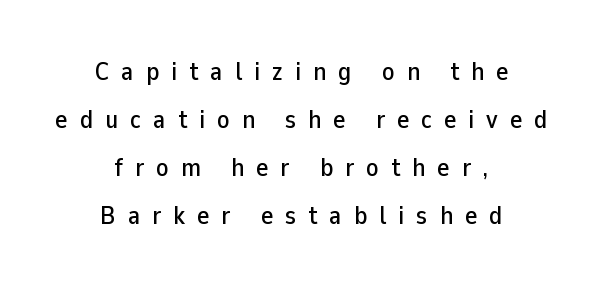
The image shows 26 px text type, upright; set centered, line spacing 1.84x, unusually wide letter spacing (+0.46 em), not underlined.
